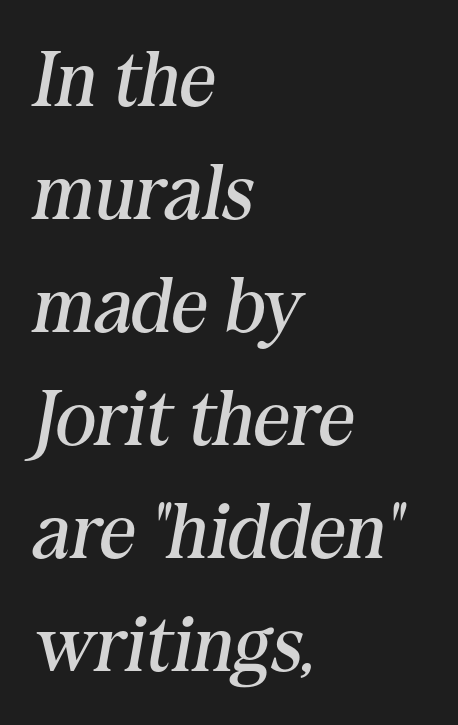
{"serif": "yes", "italic": "yes", "lean": "right", "slant_degrees": 10, "bold": "no", "weight": "regular", "width": "normal", "stroke_contrast": "medium", "x_height": "medium", "monospaced": "no", "underline": "no", "align": "left", "line_spacing": "normal", "line_spacing_ratio": 1.45, "letter_spacing": "normal", "letter_spacing_em": 0.0, "glyph_px": 78}
